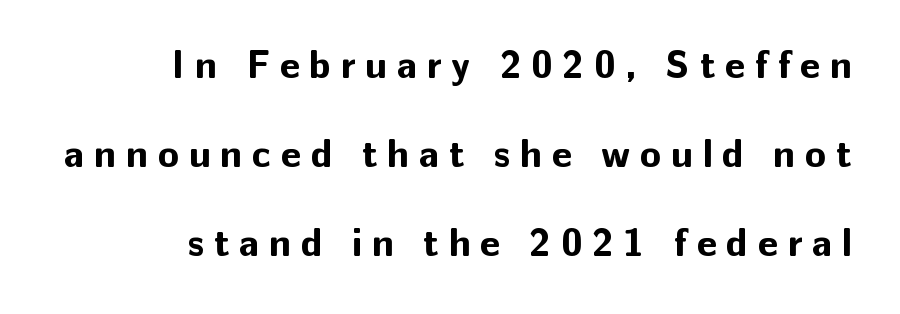
Q: Is the text bold? A: Yes.
Q: Is the text italic (slanted)? A: No, it is upright.
Q: Is the typeface a serif or a sans-serif typeface? A: Sans-serif.
Q: Is the text underlined? A: No.
Q: How is the paragraph aligned? A: Right-aligned.
Q: Is the spacing between letters normal or unusually wide? A: Unusually wide.
Q: Is the spacing between lines tight, normal or loose? A: Loose.
Q: Width (condensed, normal, or wide)? A: Normal.
Q: Stroke contrast? A: Low.
Q: x-height? A: Medium.
Q: Monospaced? A: No.
